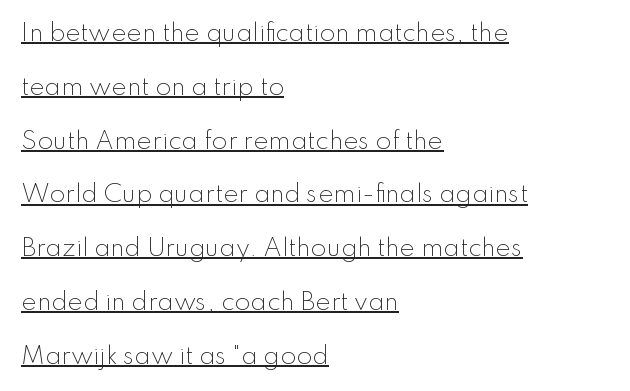
{"italic": "no", "bold": "no", "underline": "yes", "align": "left", "line_spacing": "loose", "line_spacing_ratio": 2.34, "letter_spacing": "normal", "letter_spacing_em": 0.0, "glyph_px": 23}
